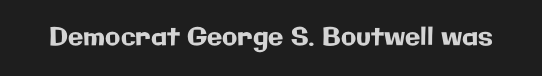
Q: Is the text italic (slanted)? A: No, it is upright.
Q: Is the text underlined? A: No.
Q: Is the spacing between letters normal or unusually wide? A: Normal.
